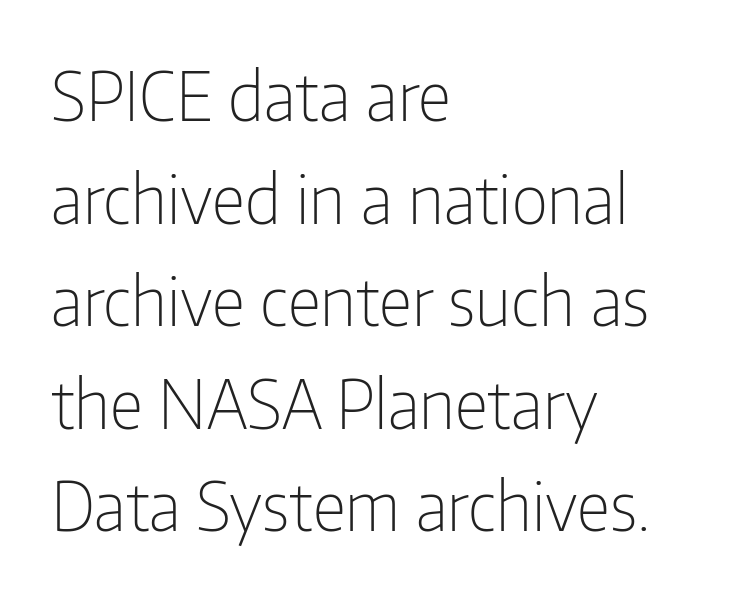
The image shows 67 px light, condensed sans-serif type, upright; set left-aligned, normal line spacing (1.53x), normal letter spacing, not underlined; low stroke contrast and a medium x-height.
